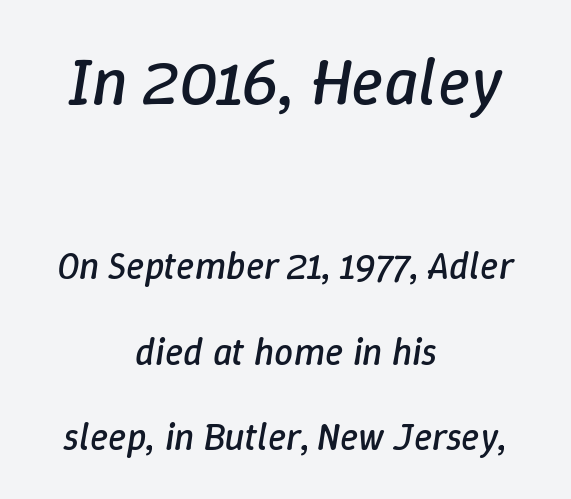
Q: Is the text bold? A: No.
Q: Is the text italic (slanted)? A: Yes, it leans right by about 9 degrees.
Q: Is the text underlined? A: No.
Q: How is the paragraph aligned? A: Centered.
Q: Is the spacing between letters normal or unusually wide? A: Normal.
Q: Is the spacing between lines tight, normal or loose? A: Loose.
Q: Which block of text is set in a larger size, the first (top) or the second (bottom)? A: The first (top) one.
Q: Width (condensed, normal, or wide)? A: Normal.
Q: Stroke contrast? A: Low.
Q: x-height? A: Medium.
Q: Monospaced? A: No.
